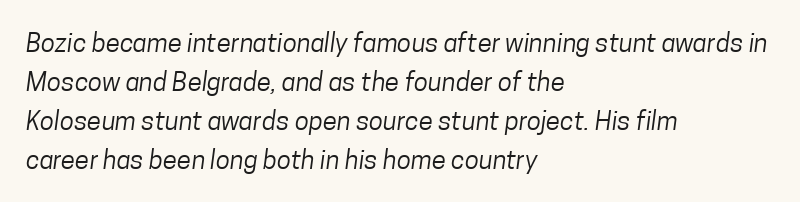
The image shows 26 px text type; set left-aligned, normal line spacing (1.5x), normal letter spacing, not underlined.
